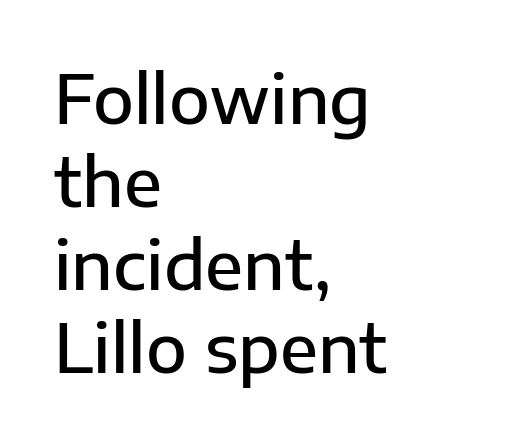
The image shows 67 px semibold sans-serif type, upright; set left-aligned, line spacing 1.24x, normal letter spacing, not underlined; low stroke contrast and a medium x-height.
